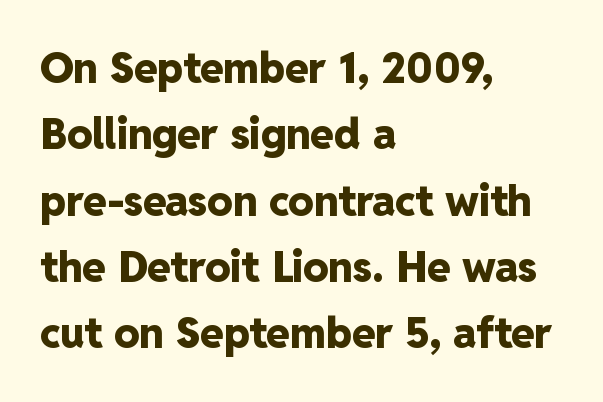
{"serif": "no", "italic": "no", "bold": "yes", "weight": "heavy", "width": "normal", "stroke_contrast": "low", "x_height": "medium", "monospaced": "no", "underline": "no", "align": "left", "line_spacing": "normal", "line_spacing_ratio": 1.58, "letter_spacing": "normal", "letter_spacing_em": 0.0, "glyph_px": 42}
